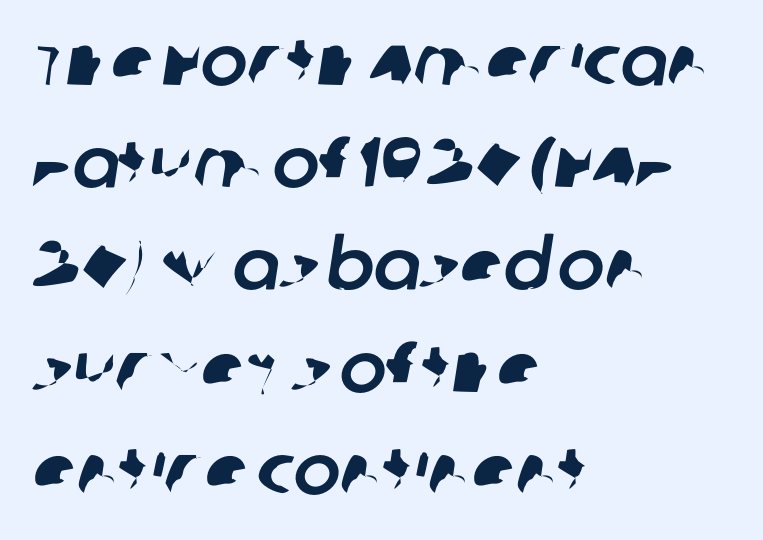
The image shows 70 px sans-serif type; set left-aligned, normal line spacing (1.46x), normal letter spacing, not underlined; low stroke contrast and a large x-height.
